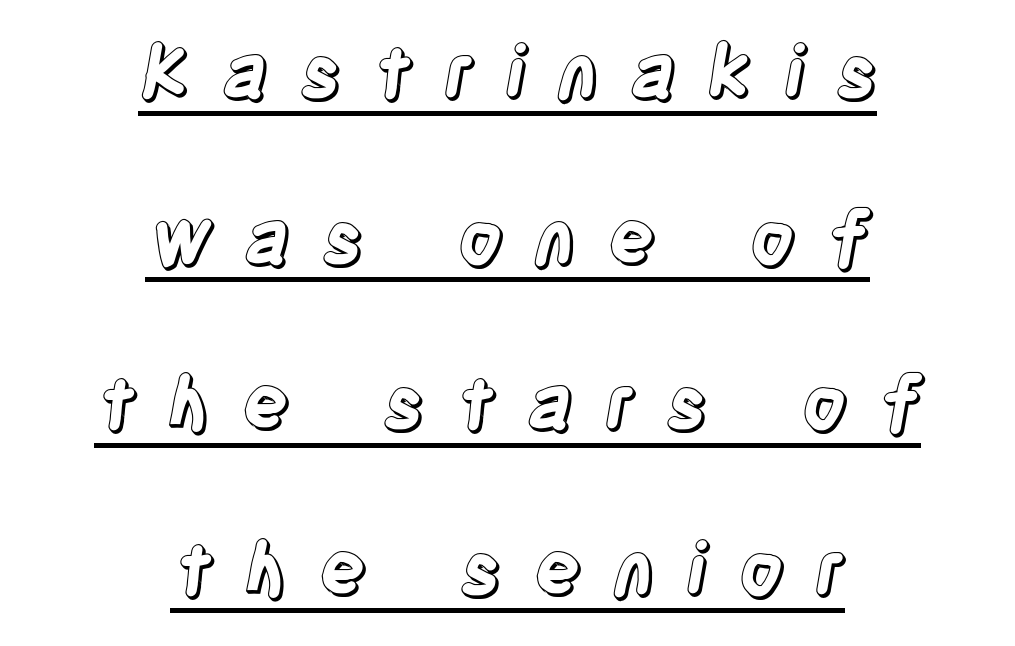
{"width": "condensed", "x_height": "large", "monospaced": "no", "underline": "yes", "align": "center", "line_spacing": "loose", "line_spacing_ratio": 2.27, "letter_spacing": "wide", "letter_spacing_em": 0.4, "glyph_px": 73}
